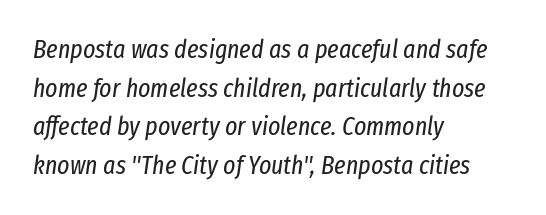
Q: Is the text bold? A: No.
Q: Is the text italic (slanted)? A: Yes, it leans right by about 8 degrees.
Q: Is the text underlined? A: No.
Q: How is the paragraph aligned? A: Left-aligned.
Q: Is the spacing between letters normal or unusually wide? A: Normal.
Q: Is the spacing between lines tight, normal or loose? A: Normal.
